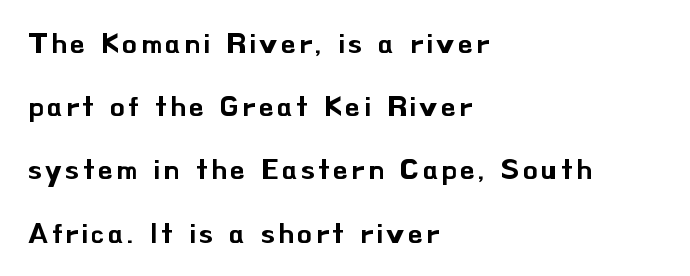
The image shows 29 px sans-serif type, upright; set left-aligned, loose line spacing (2.18x), not underlined; low stroke contrast and a small x-height.
